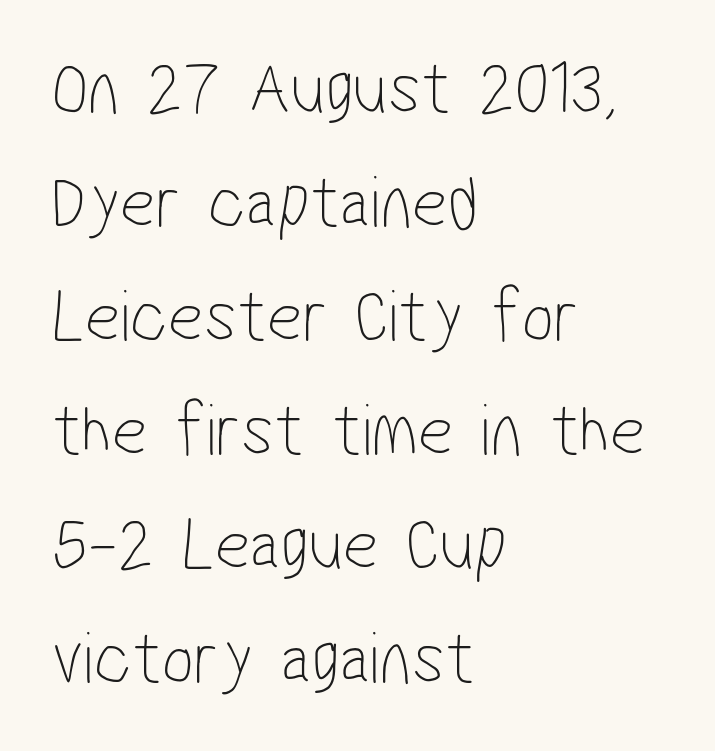
{"serif": "no", "bold": "no", "weight": "thin", "width": "condensed", "stroke_contrast": "low", "x_height": "medium", "monospaced": "no", "underline": "no", "align": "left", "line_spacing": "normal", "line_spacing_ratio": 1.5, "letter_spacing": "normal", "letter_spacing_em": 0.0, "glyph_px": 76}
